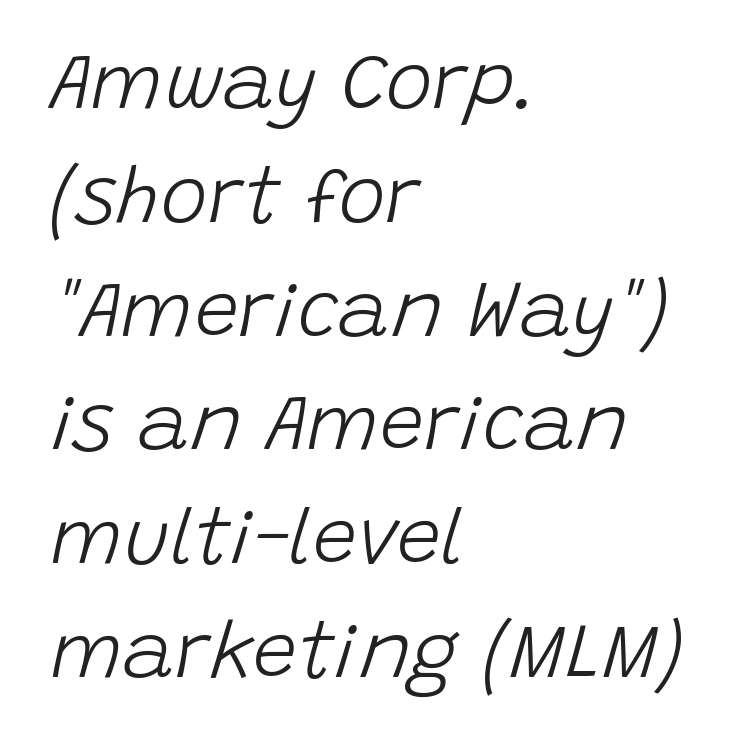
{"italic": "yes", "lean": "right", "slant_degrees": 15, "bold": "no", "weight": "light", "width": "normal", "stroke_contrast": "low", "x_height": "large", "monospaced": "no", "underline": "no", "align": "left", "line_spacing": "normal", "line_spacing_ratio": 1.44, "letter_spacing": "normal", "letter_spacing_em": 0.0, "glyph_px": 79}
